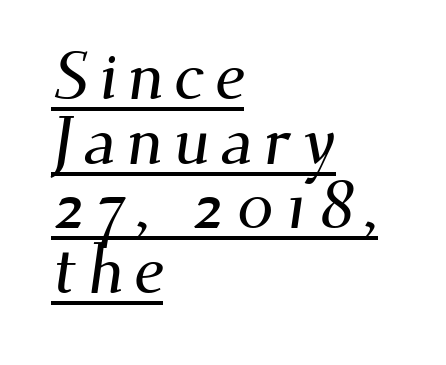
The passage shown is typed in a proportional face where columns would drift. Compared with typical paragraphs, the rows here are closer together. To sum up the face: it has serifs. Check the space under the baseline: a stroke is drawn there. The paragraph has a hard left edge and a soft right edge.
